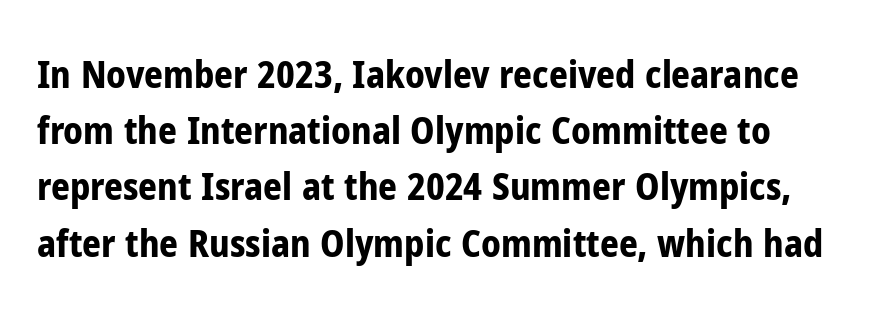
Q: Is the text bold? A: Yes.
Q: Is the text italic (slanted)? A: No, it is upright.
Q: Is the typeface a serif or a sans-serif typeface? A: Sans-serif.
Q: Is the text underlined? A: No.
Q: Is the spacing between letters normal or unusually wide? A: Normal.
Q: Is the spacing between lines tight, normal or loose? A: Normal.
Q: Width (condensed, normal, or wide)? A: Condensed.
Q: Stroke contrast? A: Low.
Q: x-height? A: Medium.
Q: Monospaced? A: No.
